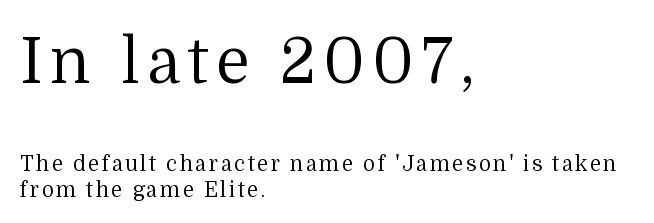
{"serif": "yes", "italic": "no", "bold": "no", "weight": "regular", "width": "normal", "stroke_contrast": "medium", "x_height": "medium", "monospaced": "no", "underline": "no", "align": "left", "line_spacing": "normal", "line_spacing_ratio": 1.26, "larger_block": "first", "size_ratio": 3.0, "glyph_px": 63}
